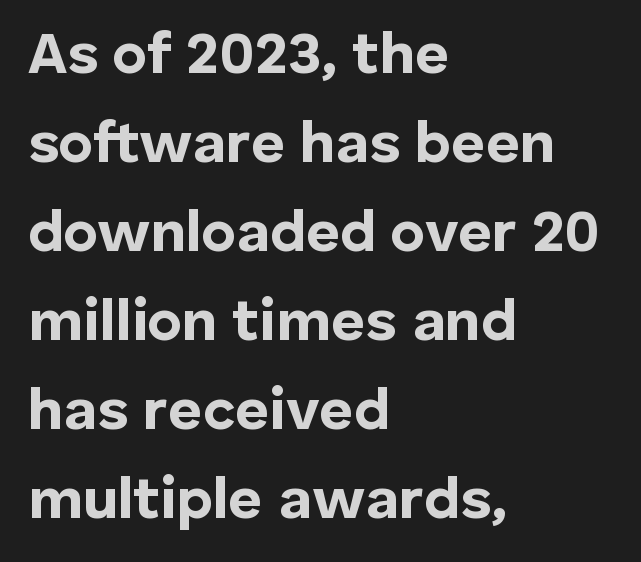
{"serif": "no", "italic": "no", "bold": "yes", "weight": "bold", "width": "normal", "stroke_contrast": "low", "x_height": "medium", "monospaced": "no", "underline": "no", "align": "left", "line_spacing": "normal", "line_spacing_ratio": 1.51, "letter_spacing": "normal", "letter_spacing_em": 0.0, "glyph_px": 59}
